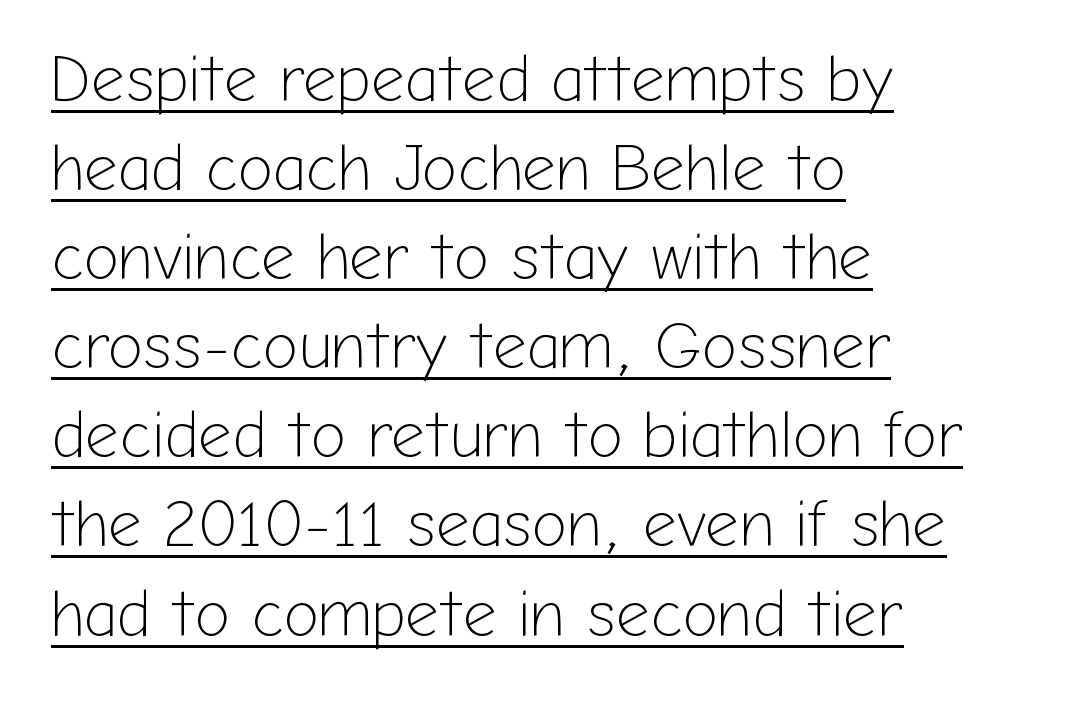
{"serif": "no", "italic": "no", "bold": "no", "weight": "light", "width": "normal", "stroke_contrast": "low", "x_height": "medium", "monospaced": "no", "underline": "yes", "align": "left", "line_spacing": "normal", "line_spacing_ratio": 1.35, "letter_spacing": "normal", "letter_spacing_em": 0.0, "glyph_px": 66}
